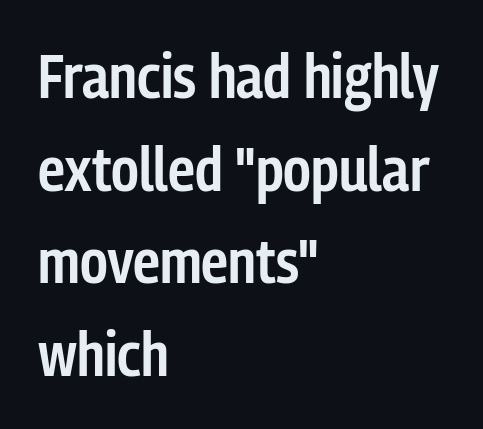
Baseline-to-baseline distance is the conventional proportion of letter height. A bare baseline throughout the passage. Ascenders rise straight up at ninety degrees. Examine the stroke ends and you'll find no serifs. The paragraph has a hard left edge and a soft right edge. This is the in-between weight designers call semibold or demi.
